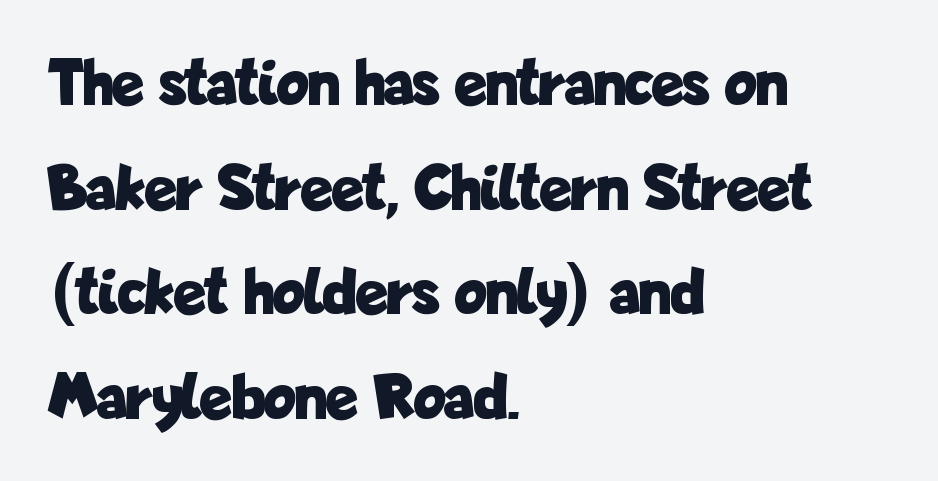
Does the type have serifs? No, each stem ends abruptly. The glyphs are unaccompanied by any horizontal stroke below them. In terms of posture, this sample is upright. Which margin do the lines hug? The left one — the right edge is uneven. Each glyph is drawn with heavy, bold strokes.
